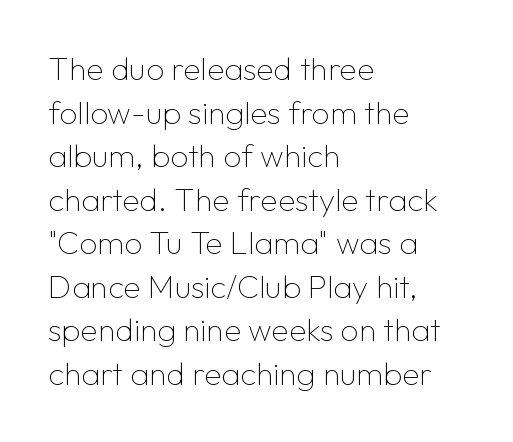
Q: Is the text bold? A: No.
Q: Is the text italic (slanted)? A: No, it is upright.
Q: Is the typeface a serif or a sans-serif typeface? A: Sans-serif.
Q: Is the text underlined? A: No.
Q: How is the paragraph aligned? A: Left-aligned.
Q: Is the spacing between letters normal or unusually wide? A: Normal.
Q: Is the spacing between lines tight, normal or loose? A: Normal.
Q: Width (condensed, normal, or wide)? A: Normal.
Q: Stroke contrast? A: Low.
Q: x-height? A: Medium.
Q: Monospaced? A: No.
